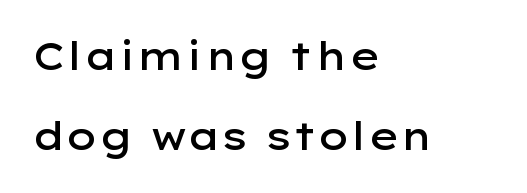
Horizontal bands of white between lines are thick stripes. Moderately thickened strokes mark this as semibold type. Every character sits straight up, as roman type does. The font family rendered here belongs to the sans-serif group. Where is the straight margin? On the left.
